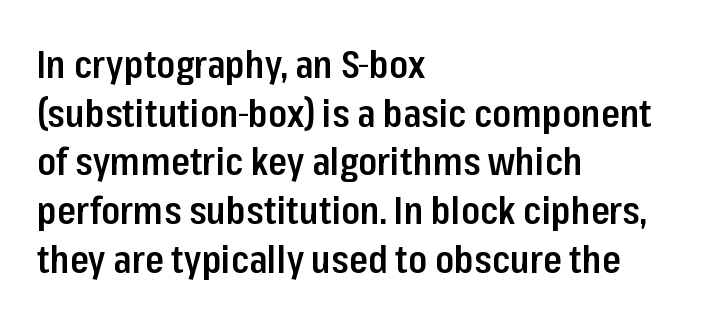
Each letter keeps its own natural width here, so spacing adapts to shape. The letterforms sit shoulder to shoulder at normal distance. A bare baseline throughout the passage. One glance says typical: line gaps are just what's usual.
